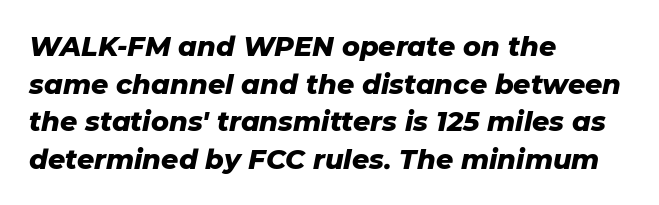
Q: Is the text bold? A: Yes.
Q: Is the text italic (slanted)? A: Yes, it leans right by about 11 degrees.
Q: Is the text underlined? A: No.
Q: How is the paragraph aligned? A: Left-aligned.
Q: Is the spacing between letters normal or unusually wide? A: Normal.
Q: Is the spacing between lines tight, normal or loose? A: Normal.
